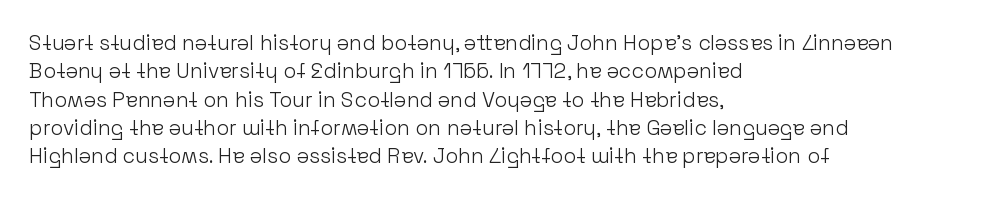
Evenly set lines give the paragraph a standard silhouette. Students, note that the glyphs here touch the page at normal intervals. In terms of posture, this sample is upright. Typeset ragged right — the left edge is the straight one.
